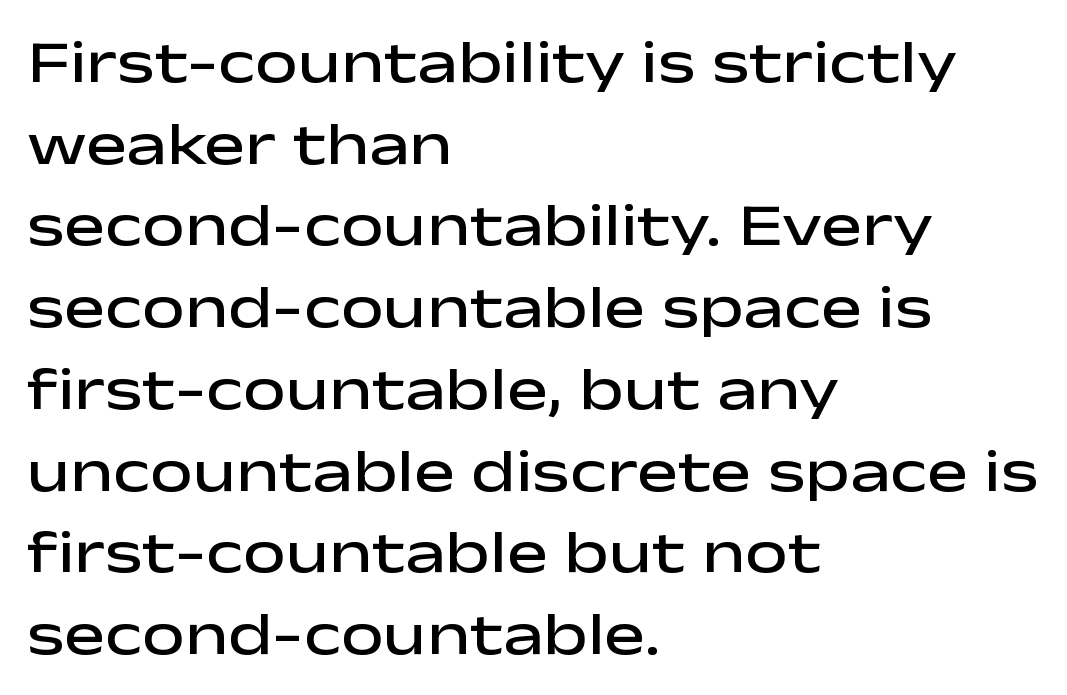
Observe the ordinary spacing: letters are neighbours, not strangers. A sans-serif font was chosen for this passage. The font is running at a semibold setting, under full bold. Reading down the block, your eye returns to a fixed left position each line.
